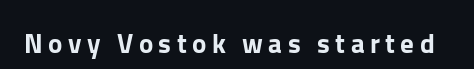
The image shows 27 px text type, upright; set unusually wide letter spacing (+0.2 em), not underlined.
